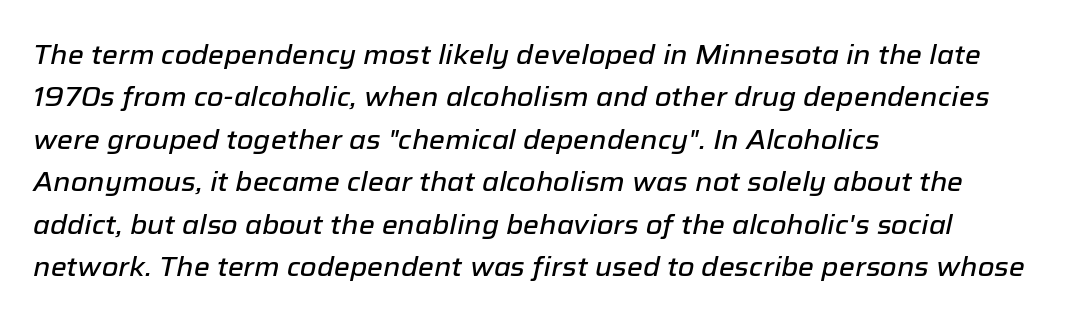
Q: Is the text italic (slanted)? A: Yes, it leans right by about 12 degrees.
Q: Is the text underlined? A: No.
Q: How is the paragraph aligned? A: Left-aligned.
Q: Is the spacing between letters normal or unusually wide? A: Normal.
Q: Is the spacing between lines tight, normal or loose? A: Normal.
